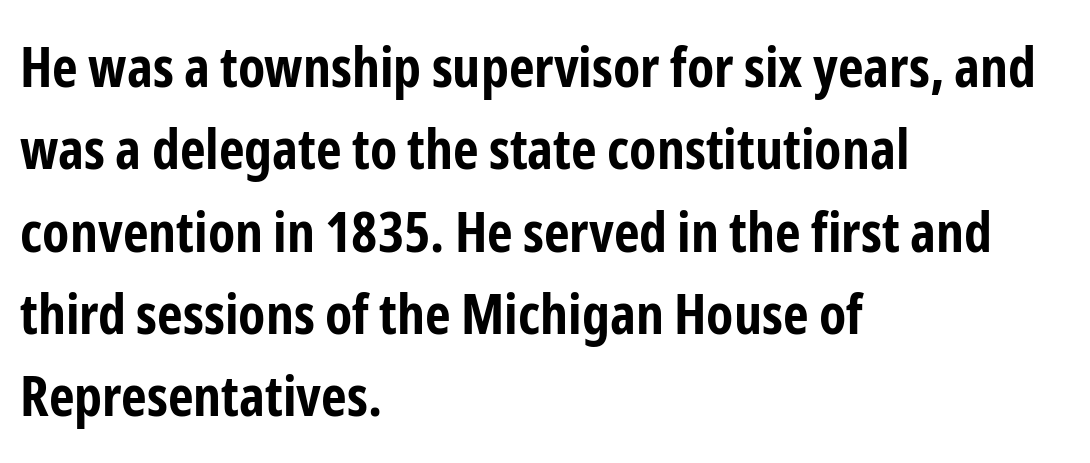
The image shows 56 px bold, condensed sans-serif type, upright; set left-aligned, normal line spacing (1.47x), normal letter spacing, not underlined; low stroke contrast and a medium x-height.
